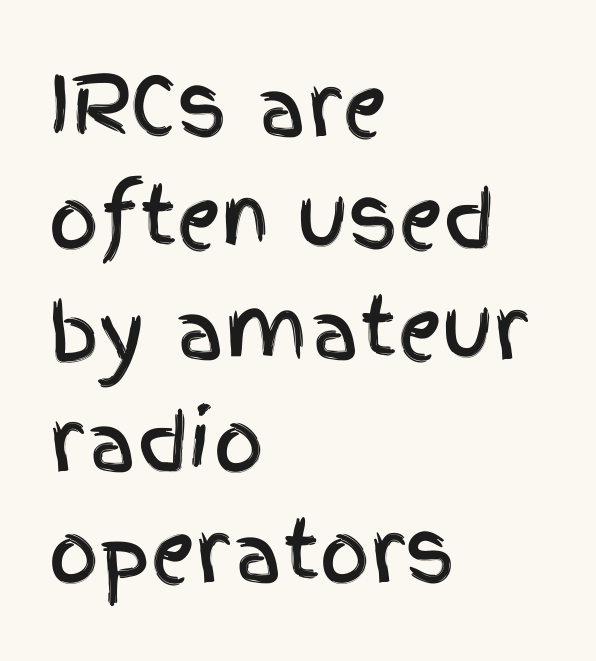
{"serif": "no", "italic": "no", "width": "condensed", "x_height": "large", "monospaced": "no", "underline": "no", "align": "left", "line_spacing": "normal", "line_spacing_ratio": 1.43, "letter_spacing": "normal", "letter_spacing_em": 0.0, "glyph_px": 78}
